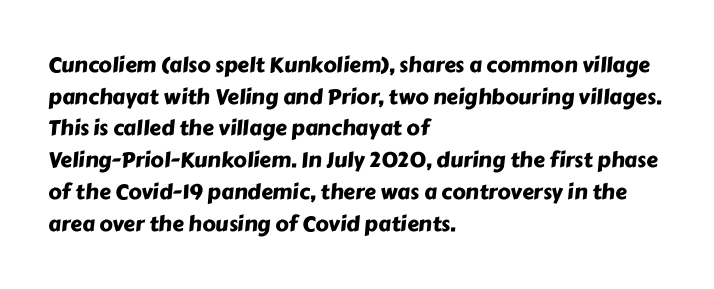
{"underline": "no", "align": "left", "line_spacing": "normal", "line_spacing_ratio": 1.51, "letter_spacing": "normal", "letter_spacing_em": 0.0, "glyph_px": 21}
